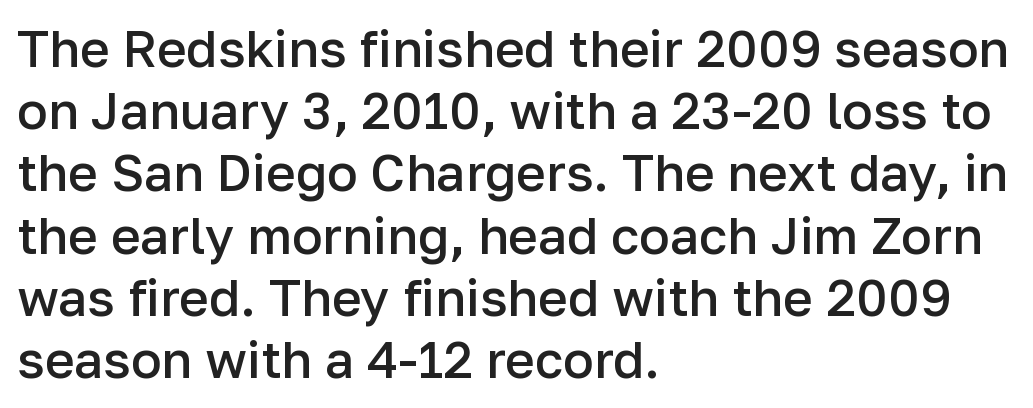
Q: Is the text bold? A: Semi-bold.
Q: Is the text italic (slanted)? A: No, it is upright.
Q: Is the typeface a serif or a sans-serif typeface? A: Sans-serif.
Q: Is the text underlined? A: No.
Q: How is the paragraph aligned? A: Left-aligned.
Q: Is the spacing between letters normal or unusually wide? A: Normal.
Q: Width (condensed, normal, or wide)? A: Normal.
Q: Stroke contrast? A: Low.
Q: x-height? A: Medium.
Q: Monospaced? A: No.
